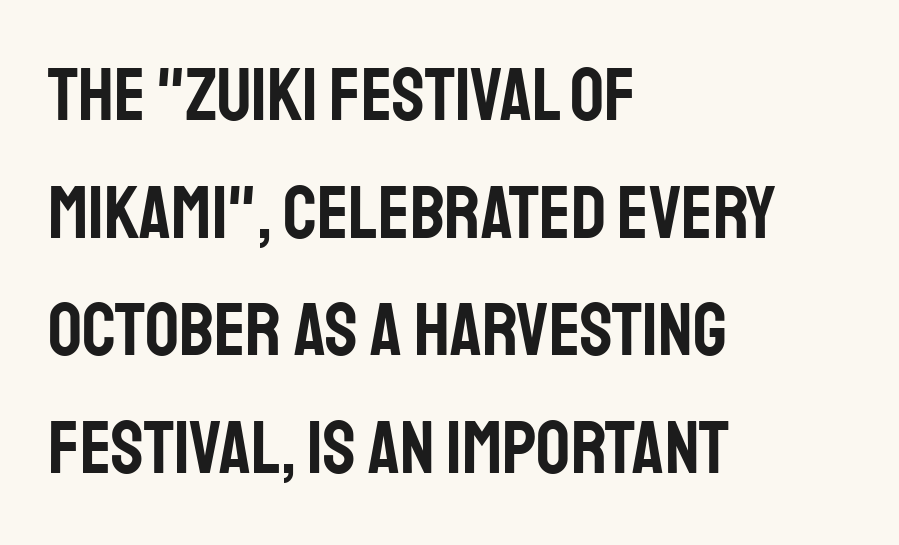
{"serif": "no", "italic": "no", "width": "condensed", "stroke_contrast": "low", "x_height": "large", "monospaced": "no", "underline": "no", "align": "left", "line_spacing": "normal", "line_spacing_ratio": 1.57, "letter_spacing": "normal", "letter_spacing_em": 0.0, "glyph_px": 75}
